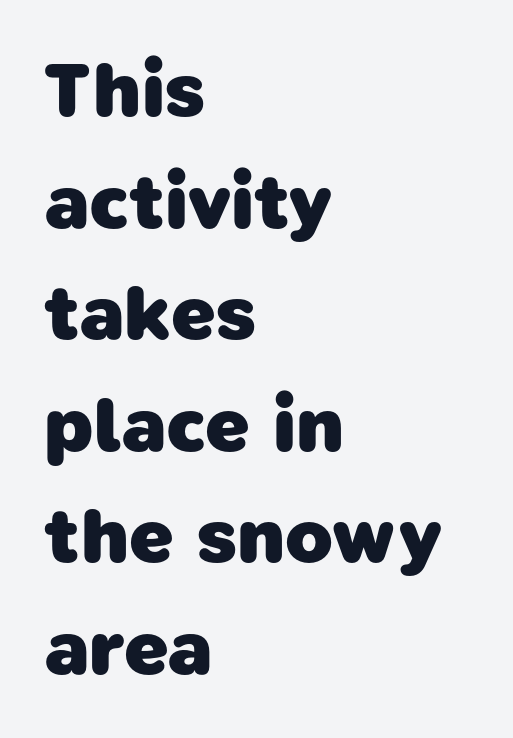
Whoever set this chose a conventional vertical rhythm. Underlining? Definitely not there. The face used here is a sans, in the tradition of grotesques and geometrics. Summary of weight: heavy, a full bold.
